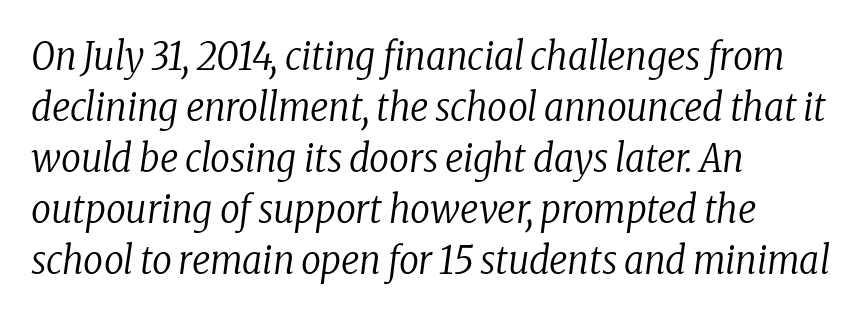
Serif or sans? Serif — the stroke terminals have little feet. Compared with ordinary roman type, these characters are visibly tilted. Anything drawn beneath the words? Only blank space. The horizontal fit of the characters is conventional and even. The designer left line spacing at the default.
